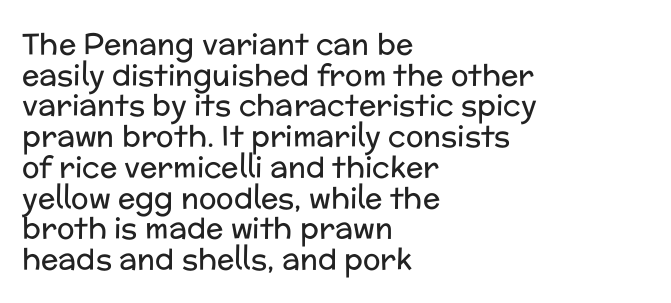
{"serif": "no", "italic": "no", "bold": "no", "weight": "regular", "width": "normal", "stroke_contrast": "low", "x_height": "medium", "monospaced": "no", "underline": "no", "align": "left", "line_spacing": "tight", "line_spacing_ratio": 1.06, "letter_spacing": "normal", "letter_spacing_em": 0.0, "glyph_px": 29}
